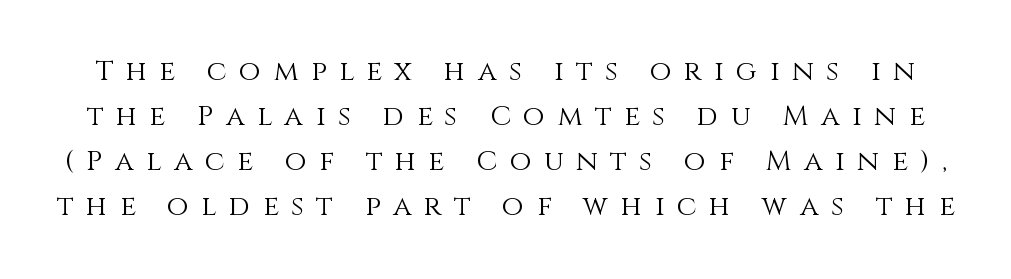
{"italic": "no", "bold": "no", "weight": "light", "width": "normal", "stroke_contrast": "medium", "x_height": "large", "monospaced": "no", "underline": "no", "line_spacing": "normal", "line_spacing_ratio": 1.61, "letter_spacing": "wide", "letter_spacing_em": 0.45, "glyph_px": 28}
